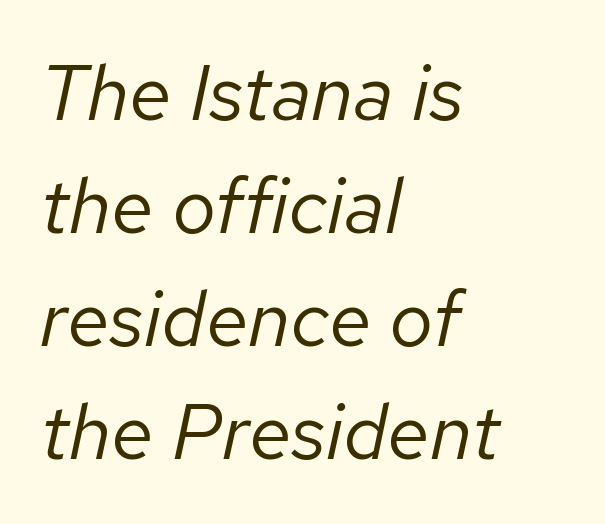
{"italic": "yes", "lean": "right", "slant_degrees": 12, "bold": "no", "weight": "regular", "width": "normal", "stroke_contrast": "low", "x_height": "medium", "monospaced": "no", "underline": "no", "align": "left", "line_spacing": "normal", "line_spacing_ratio": 1.45, "letter_spacing": "normal", "letter_spacing_em": 0.0, "glyph_px": 78}
